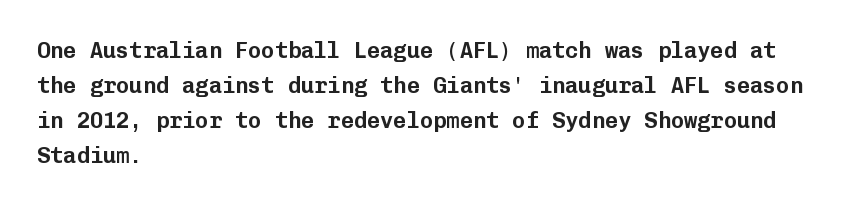
The image shows 22 px text type, upright; set left-aligned, normal line spacing (1.59x), normal letter spacing, not underlined.
